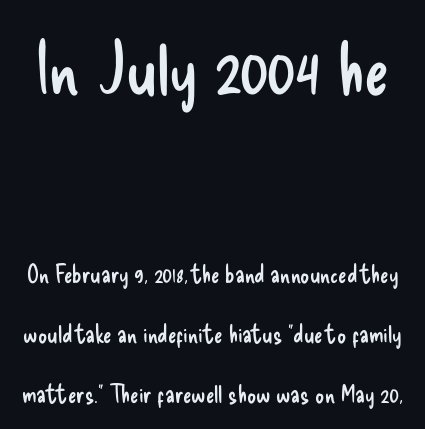
Q: Is the text bold? A: No.
Q: Is the text italic (slanted)? A: No, it is upright.
Q: Is the typeface a serif or a sans-serif typeface? A: Sans-serif.
Q: Is the text underlined? A: No.
Q: Is the spacing between letters normal or unusually wide? A: Normal.
Q: Is the spacing between lines tight, normal or loose? A: Loose.
Q: Which block of text is set in a larger size, the first (top) or the second (bottom)? A: The first (top) one.
Q: Width (condensed, normal, or wide)? A: Condensed.
Q: Stroke contrast? A: Low.
Q: x-height? A: Small.
Q: Monospaced? A: No.
